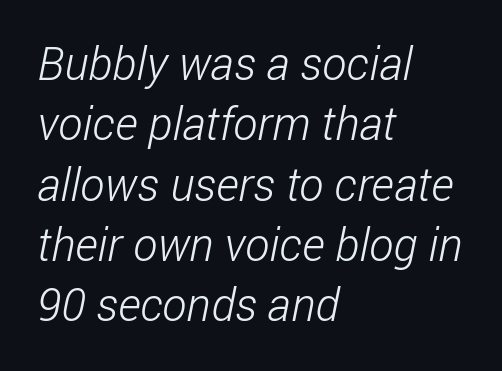
Leading matches the norm, producing a regular column. The passage shown is typeset with a sans-serif family. The cut favours lightness, reaching ordinary text weight at its darkest. A typesetter would call this proportional, since set widths differ per character. The face used here is rendered with its standard letterfit. The typesetter chose a ragged-right arrangement here.
